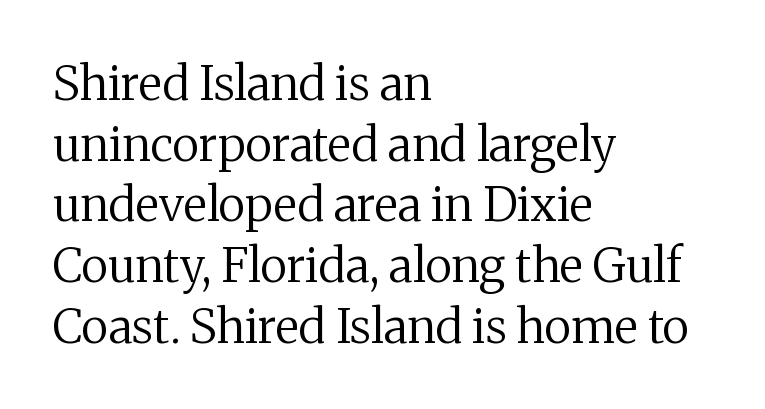
Descender tails drop into unmarked territory. No extra tracking has been applied to these lines. What's the leading like? Ordinary, nothing unusual. Layout note: lines flush left. Proportional: the letters do not fall into vertical columns.
